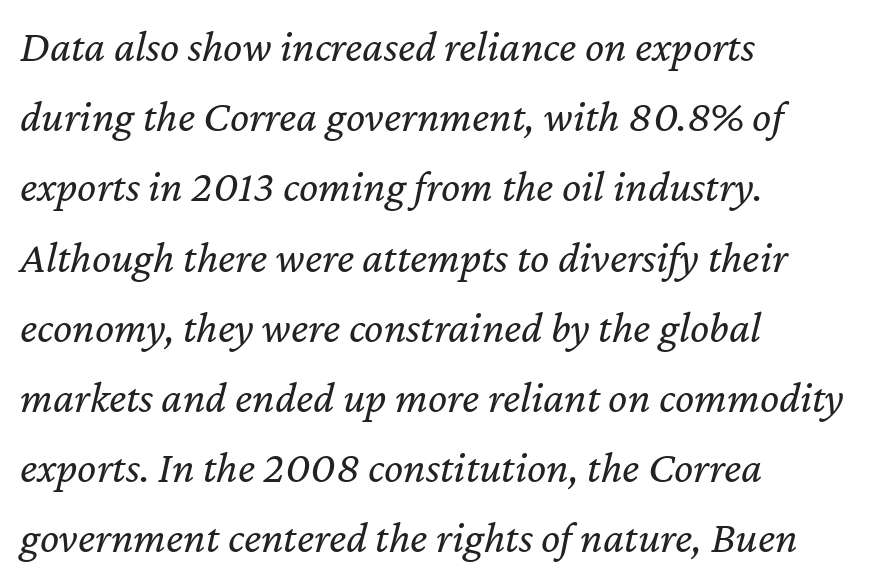
Q: Is the text bold? A: No.
Q: Is the text italic (slanted)? A: Yes, it leans right by about 12 degrees.
Q: Is the text underlined? A: No.
Q: How is the paragraph aligned? A: Left-aligned.
Q: Is the spacing between letters normal or unusually wide? A: Normal.
Q: Is the spacing between lines tight, normal or loose? A: Normal.
Q: Width (condensed, normal, or wide)? A: Normal.
Q: Stroke contrast? A: Low.
Q: x-height? A: Medium.
Q: Monospaced? A: No.
